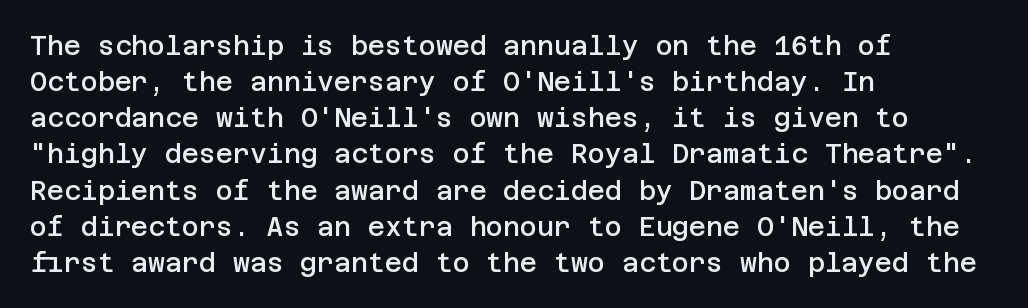
Designer's note — italics off, roman on. The sample has been set in demibold, a notch under bold. Anything drawn beneath the words? Only blank space. Does the copy run flush right? No — it runs flush left. The lines sit at an ordinary, default distance from one another.
